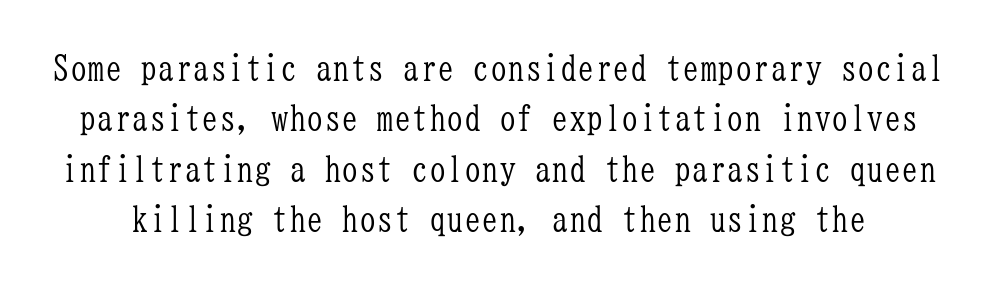
Q: Is the text bold? A: No.
Q: Is the text italic (slanted)? A: No, it is upright.
Q: Is the typeface a serif or a sans-serif typeface? A: Serif.
Q: Is the text underlined? A: No.
Q: Is the spacing between letters normal or unusually wide? A: Normal.
Q: Is the spacing between lines tight, normal or loose? A: Normal.
Q: Width (condensed, normal, or wide)? A: Condensed.
Q: Stroke contrast? A: Low.
Q: x-height? A: Medium.
Q: Monospaced? A: Yes.
